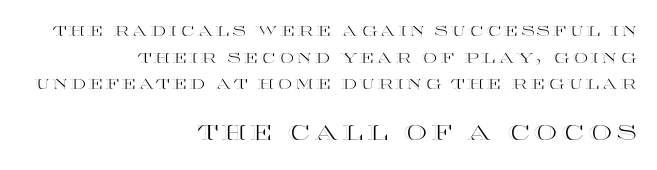
The image shows 21 px text type, upright; set right-aligned, loose line spacing (1.91x), not underlined; the second (bottom) block is 1.5x larger.
